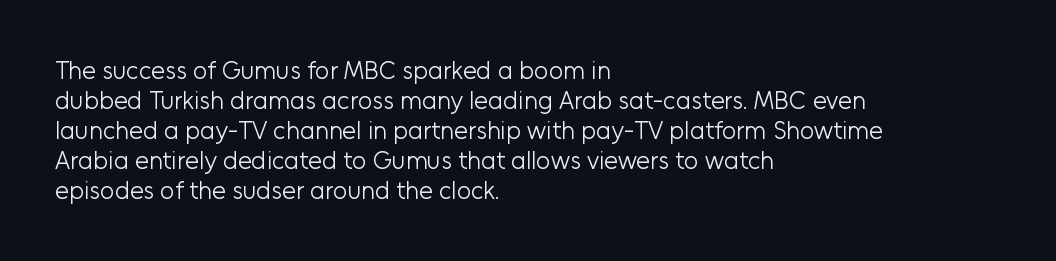
The image shows 25 px text type, upright; set left-aligned, line spacing 1.2x, normal letter spacing, not underlined.
